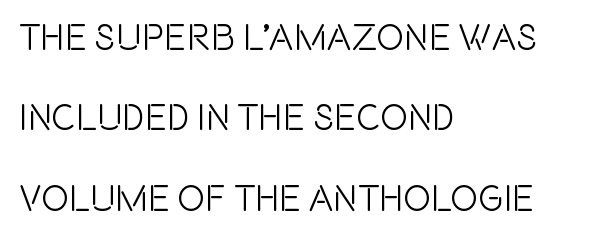
Q: Is the text italic (slanted)? A: No, it is upright.
Q: Is the typeface a serif or a sans-serif typeface? A: Sans-serif.
Q: Is the text underlined? A: No.
Q: How is the paragraph aligned? A: Left-aligned.
Q: Is the spacing between letters normal or unusually wide? A: Normal.
Q: Is the spacing between lines tight, normal or loose? A: Loose.
Q: Width (condensed, normal, or wide)? A: Condensed.
Q: x-height? A: Large.
Q: Monospaced? A: No.
